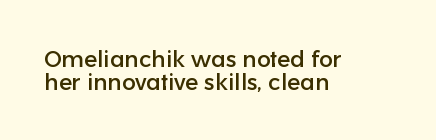
Compared with typical body copy, the letter spacing here is the same. Underlining? Definitely not there. The rendering anchors every line to the left-hand side. In terms of posture, this sample is upright.
